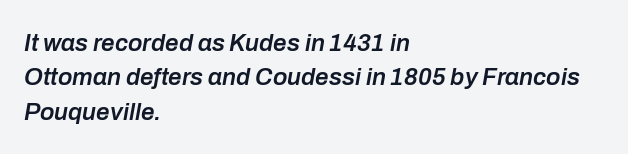
The image shows 24 px text type, italic (leaning right); set left-aligned, normal line spacing (1.43x), normal letter spacing, not underlined.
